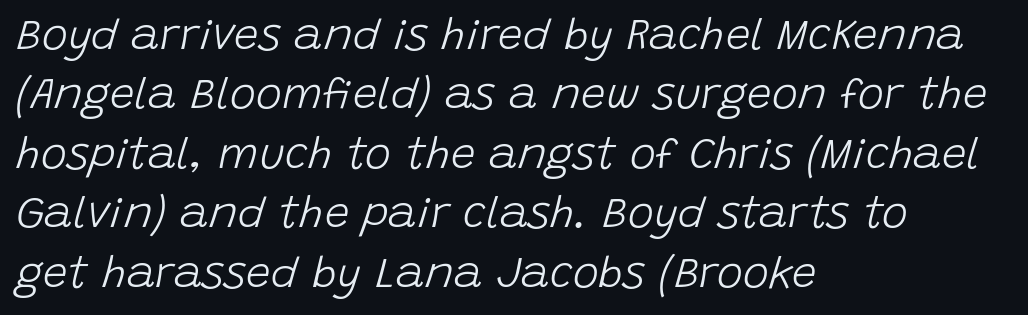
The image shows 44 px light type, italic (leaning right); set left-aligned, normal line spacing (1.35x), normal letter spacing, not underlined; low stroke contrast and a large x-height.
